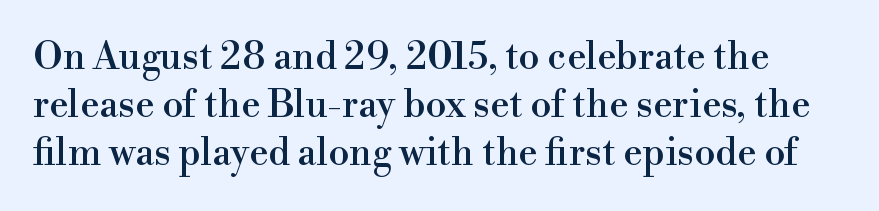
Q: Is the text italic (slanted)? A: No, it is upright.
Q: Is the typeface a serif or a sans-serif typeface? A: Serif.
Q: Is the text underlined? A: No.
Q: Is the spacing between letters normal or unusually wide? A: Normal.
Q: Is the spacing between lines tight, normal or loose? A: Normal.
Q: Width (condensed, normal, or wide)? A: Normal.
Q: x-height? A: Small.
Q: Monospaced? A: No.
